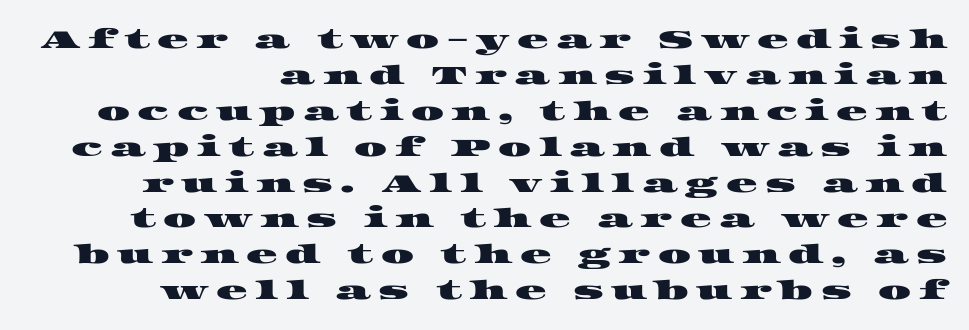
The image shows 26 px text type; set normal line spacing (1.38x), unusually wide letter spacing (+0.29 em), not underlined.
